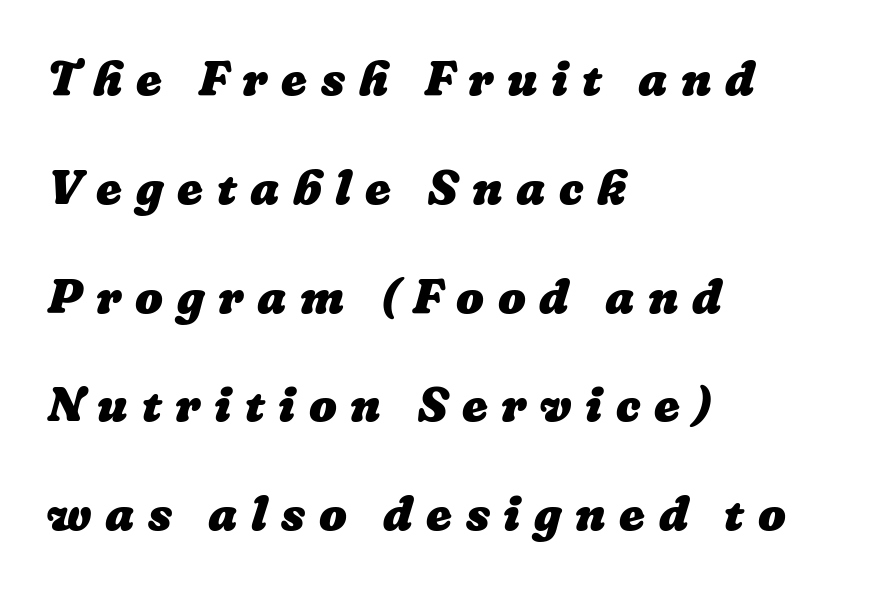
The image shows 49 px heavy type; set left-aligned, loose line spacing (2.22x), unusually wide letter spacing (+0.28 em), not underlined; low stroke contrast and a medium x-height.
